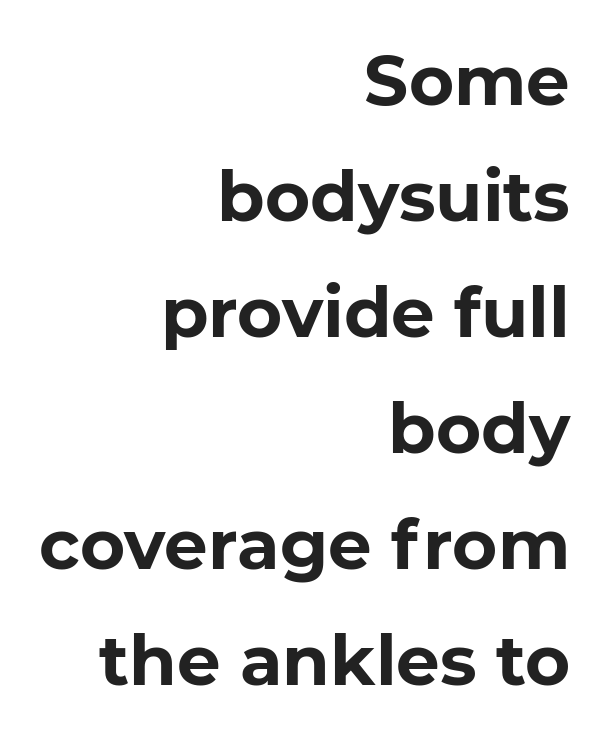
Q: Is the text bold? A: Yes.
Q: Is the typeface a serif or a sans-serif typeface? A: Sans-serif.
Q: Is the text underlined? A: No.
Q: How is the paragraph aligned? A: Right-aligned.
Q: Is the spacing between letters normal or unusually wide? A: Normal.
Q: Is the spacing between lines tight, normal or loose? A: Normal.
Q: Width (condensed, normal, or wide)? A: Normal.
Q: Stroke contrast? A: Low.
Q: x-height? A: Medium.
Q: Monospaced? A: No.
